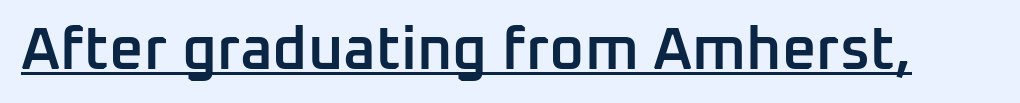
The image shows 60 px semibold sans-serif type, upright; set normal letter spacing, underlined; low stroke contrast and a medium x-height.
